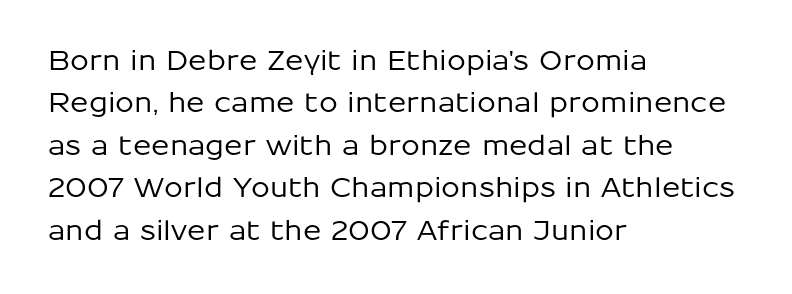
{"italic": "no", "underline": "no", "align": "left", "line_spacing": "normal", "line_spacing_ratio": 1.57, "letter_spacing": "normal", "letter_spacing_em": 0.0, "glyph_px": 27}
